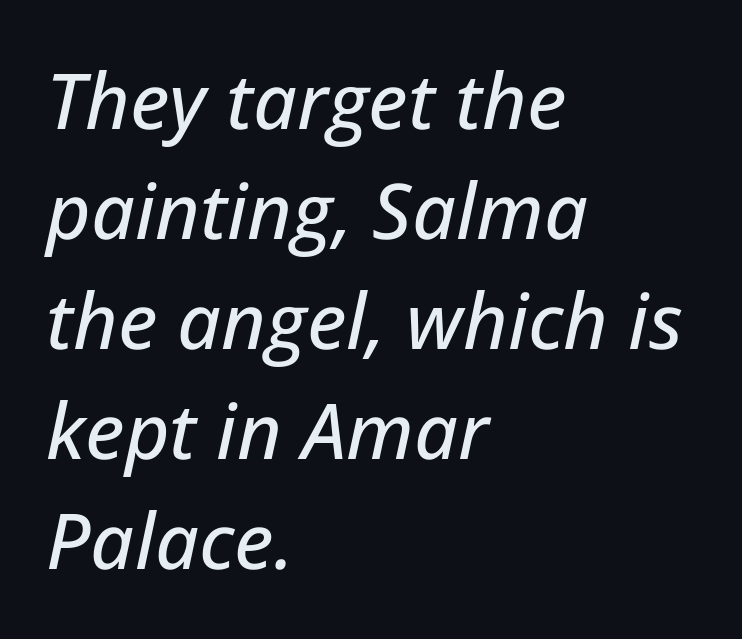
The image shows 77 px text type, italic (leaning right); set left-aligned, normal line spacing (1.43x), normal letter spacing, not underlined; low stroke contrast and a medium x-height.
